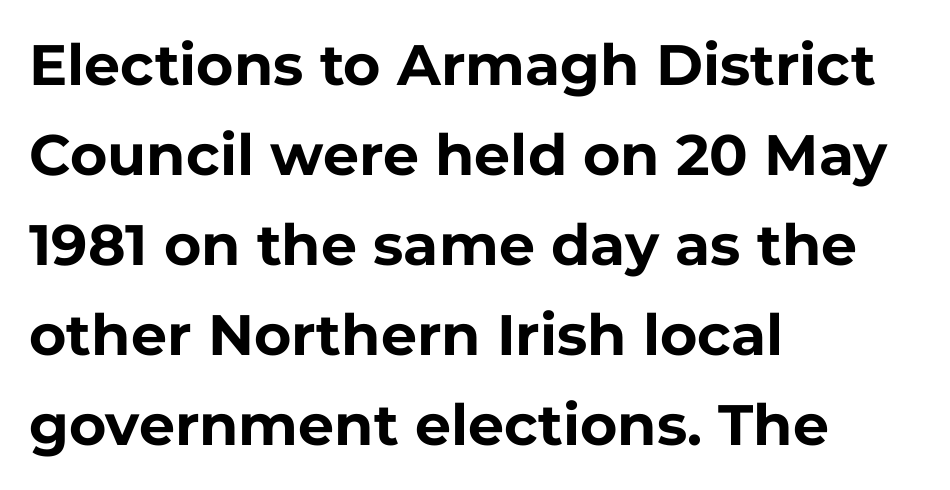
Q: Is the text bold? A: Yes.
Q: Is the text italic (slanted)? A: No, it is upright.
Q: Is the typeface a serif or a sans-serif typeface? A: Sans-serif.
Q: Is the text underlined? A: No.
Q: How is the paragraph aligned? A: Left-aligned.
Q: Is the spacing between letters normal or unusually wide? A: Normal.
Q: Is the spacing between lines tight, normal or loose? A: Normal.
Q: Width (condensed, normal, or wide)? A: Normal.
Q: Stroke contrast? A: Low.
Q: x-height? A: Medium.
Q: Monospaced? A: No.
